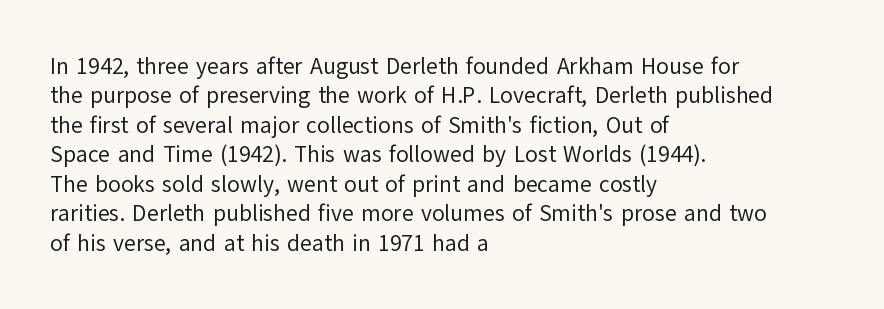
The image shows 23 px text type, upright; set left-aligned, normal line spacing (1.28x), normal letter spacing, not underlined.
